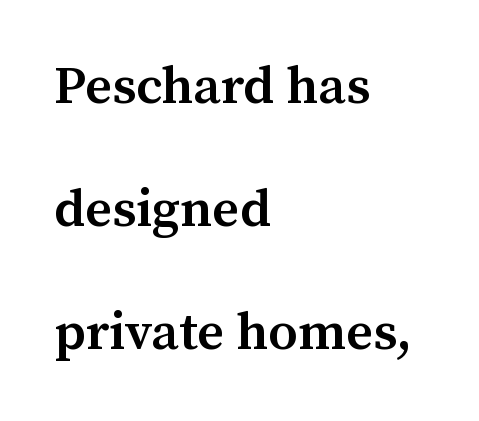
Q: Is the text bold? A: Semi-bold.
Q: Is the text italic (slanted)? A: No, it is upright.
Q: Is the typeface a serif or a sans-serif typeface? A: Serif.
Q: Is the text underlined? A: No.
Q: How is the paragraph aligned? A: Left-aligned.
Q: Is the spacing between letters normal or unusually wide? A: Normal.
Q: Is the spacing between lines tight, normal or loose? A: Loose.
Q: Width (condensed, normal, or wide)? A: Normal.
Q: Stroke contrast? A: Medium.
Q: x-height? A: Medium.
Q: Monospaced? A: No.
